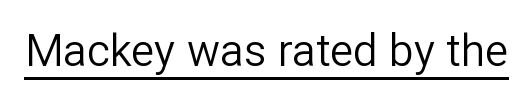
Q: Is the text bold? A: No.
Q: Is the text italic (slanted)? A: No, it is upright.
Q: Is the typeface a serif or a sans-serif typeface? A: Sans-serif.
Q: Is the text underlined? A: Yes.
Q: Is the spacing between letters normal or unusually wide? A: Normal.
Q: Width (condensed, normal, or wide)? A: Normal.
Q: Stroke contrast? A: Low.
Q: x-height? A: Medium.
Q: Monospaced? A: No.
